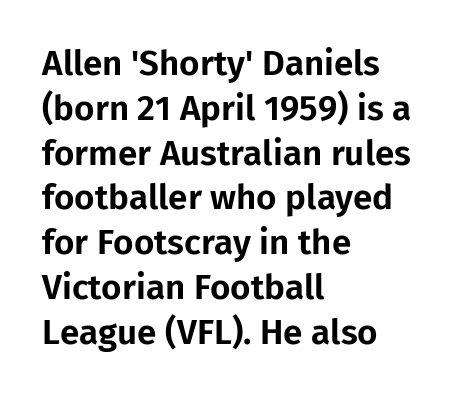
Q: Is the text italic (slanted)? A: No, it is upright.
Q: Is the typeface a serif or a sans-serif typeface? A: Sans-serif.
Q: Is the text underlined? A: No.
Q: How is the paragraph aligned? A: Left-aligned.
Q: Is the spacing between letters normal or unusually wide? A: Normal.
Q: Is the spacing between lines tight, normal or loose? A: Normal.
Q: Width (condensed, normal, or wide)? A: Normal.
Q: Stroke contrast? A: Low.
Q: x-height? A: Medium.
Q: Monospaced? A: No.
